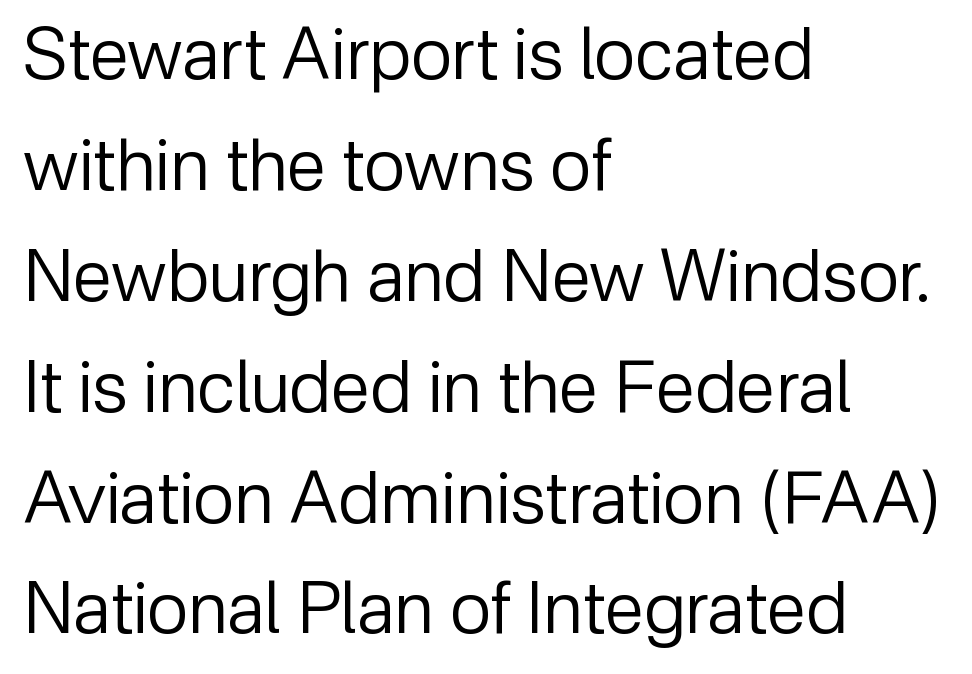
{"serif": "no", "italic": "no", "bold": "no", "weight": "regular", "width": "normal", "stroke_contrast": "low", "x_height": "medium", "monospaced": "no", "underline": "no", "align": "left", "line_spacing": "normal", "line_spacing_ratio": 1.54, "letter_spacing": "normal", "letter_spacing_em": 0.0, "glyph_px": 72}
